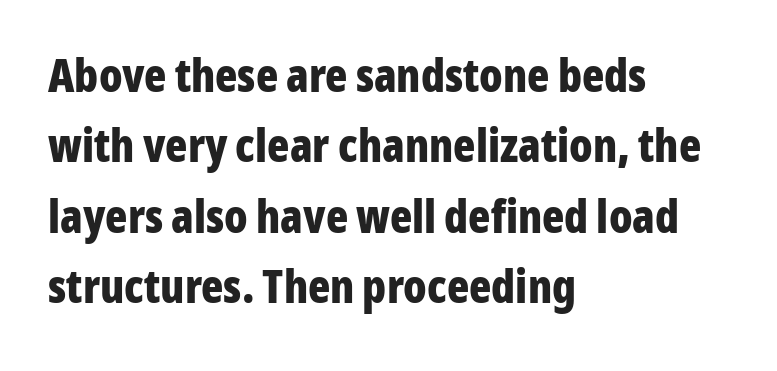
The image shows 46 px bold, condensed sans-serif type, upright; set left-aligned, normal line spacing (1.53x), normal letter spacing, not underlined; low stroke contrast and a medium x-height.
